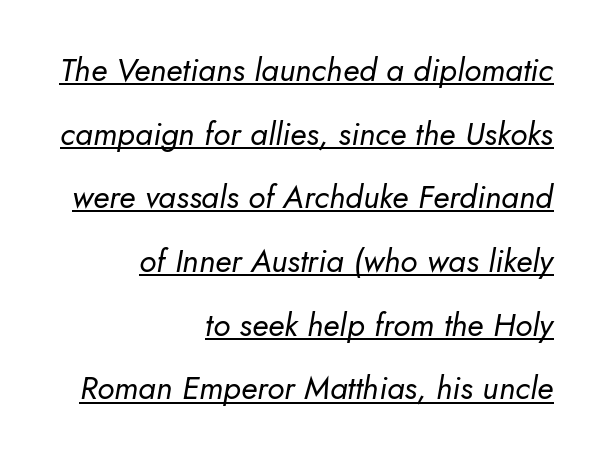
{"italic": "yes", "lean": "right", "slant_degrees": 5, "bold": "no", "weight": "regular", "width": "normal", "stroke_contrast": "low", "x_height": "small", "monospaced": "no", "underline": "yes", "align": "right", "line_spacing": "loose", "line_spacing_ratio": 1.99, "letter_spacing": "normal", "letter_spacing_em": 0.0, "glyph_px": 32}
